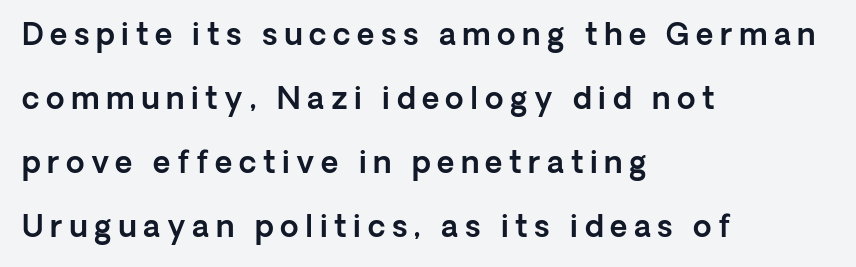
The image shows 30 px sans-serif type, upright; set left-aligned, loose line spacing (2.13x), unusually wide letter spacing (+0.22 em), not underlined; a medium x-height.
